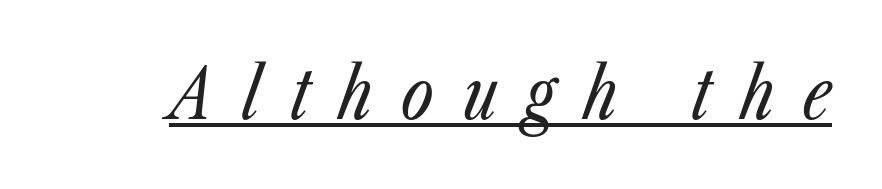
Q: Is the text bold? A: No.
Q: Is the text italic (slanted)? A: Yes, it leans right by about 23 degrees.
Q: Is the text underlined? A: Yes.
Q: Is the spacing between letters normal or unusually wide? A: Unusually wide.
Q: Width (condensed, normal, or wide)? A: Condensed.
Q: Stroke contrast? A: Low.
Q: x-height? A: Medium.
Q: Monospaced? A: No.
